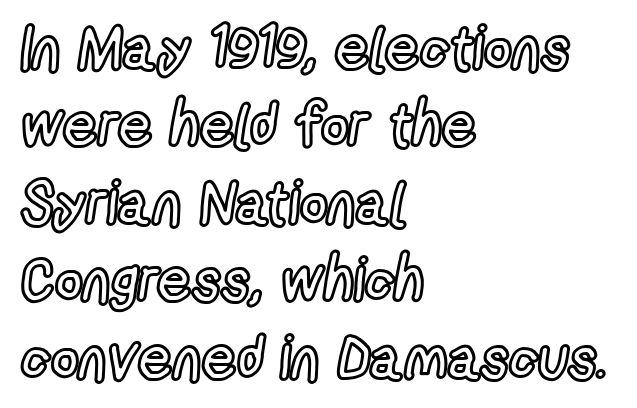
Q: Is the text italic (slanted)? A: Yes.
Q: Is the text underlined? A: No.
Q: How is the paragraph aligned? A: Left-aligned.
Q: Is the spacing between letters normal or unusually wide? A: Normal.
Q: Is the spacing between lines tight, normal or loose? A: Normal.
Q: Width (condensed, normal, or wide)? A: Condensed.
Q: x-height? A: Medium.
Q: Monospaced? A: No.
